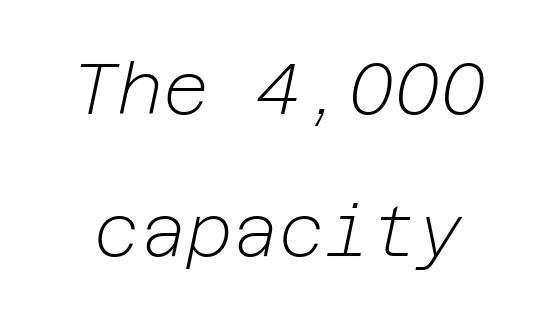
Q: Is the text bold? A: No.
Q: Is the text italic (slanted)? A: Yes, it leans right by about 12 degrees.
Q: Is the text underlined? A: No.
Q: Is the spacing between letters normal or unusually wide? A: Normal.
Q: Is the spacing between lines tight, normal or loose? A: Loose.
Q: Width (condensed, normal, or wide)? A: Normal.
Q: Stroke contrast? A: Low.
Q: x-height? A: Medium.
